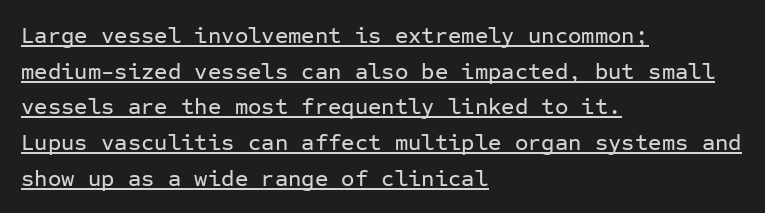
The image shows 23 px text type, upright; set left-aligned, normal line spacing (1.55x), normal letter spacing, underlined.
